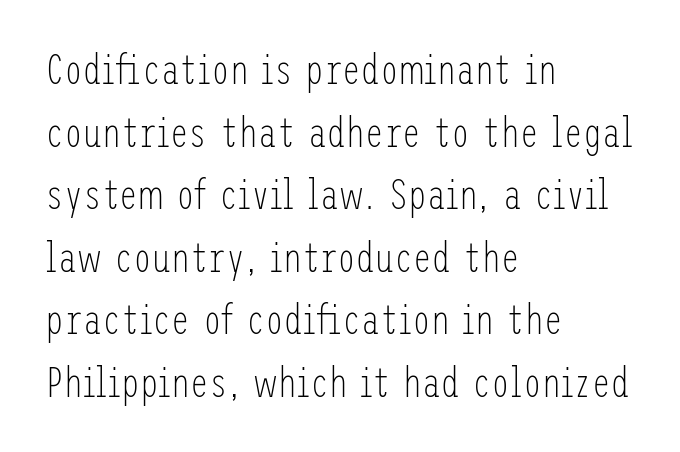
The image shows 42 px light, condensed sans-serif type, upright; set left-aligned, normal line spacing (1.49x), normal letter spacing, not underlined; low stroke contrast and a medium x-height.
